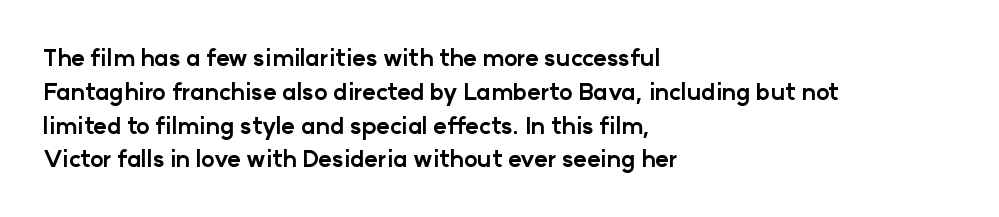
Q: Is the text bold? A: Yes.
Q: Is the text italic (slanted)? A: No, it is upright.
Q: Is the text underlined? A: No.
Q: How is the paragraph aligned? A: Left-aligned.
Q: Is the spacing between letters normal or unusually wide? A: Normal.
Q: Is the spacing between lines tight, normal or loose? A: Normal.
